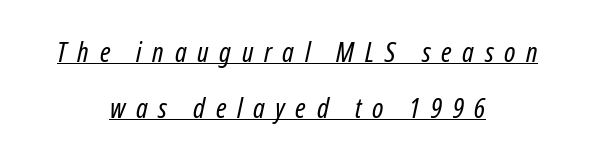
The image shows 28 px regular-weight, condensed type, italic (leaning right); set centered, loose line spacing (2.0x), unusually wide letter spacing (+0.38 em), underlined; low stroke contrast and a medium x-height.
